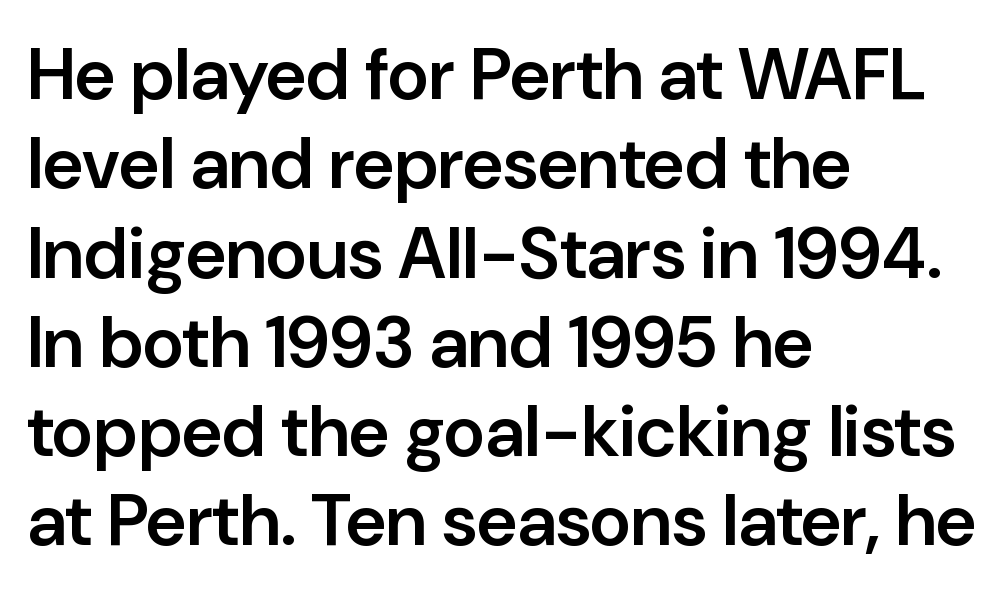
The image shows 72 px semibold sans-serif type, upright; set left-aligned, line spacing 1.24x, normal letter spacing, not underlined; low stroke contrast and a medium x-height.
